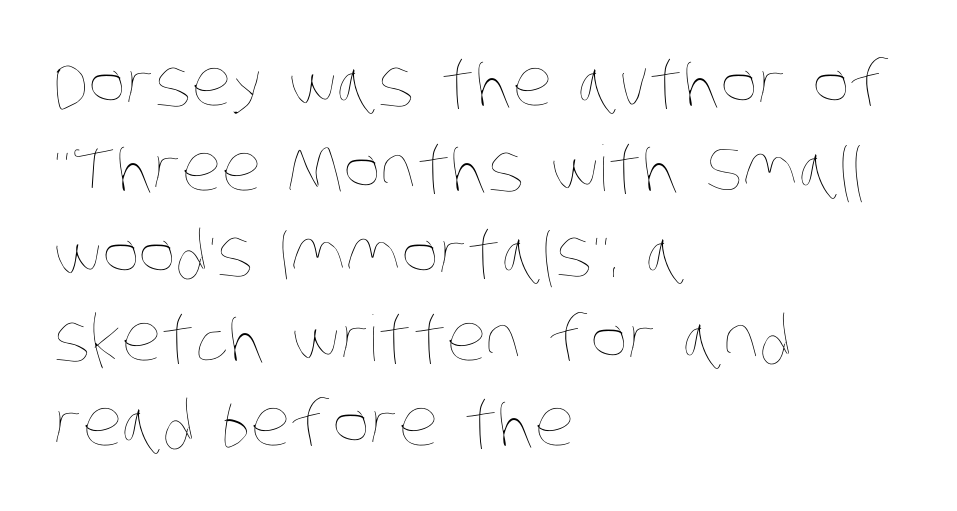
The paragraph has a hard left edge and a soft right edge. Vertical spacing — default. Stroke thickness stays within the range of a standard reading face or lighter. The letters sit at their default tracking, neither squeezed nor spread.
